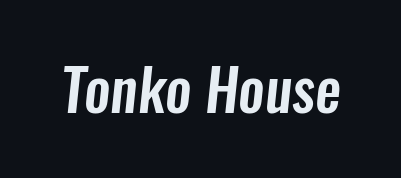
Stroke terminals: plain, sans-serif. Proportional: the letters do not fall into vertical columns. Words appear dense and cohesive because spacing is normal. The specimen omits any rule beneath the text block's lines.
